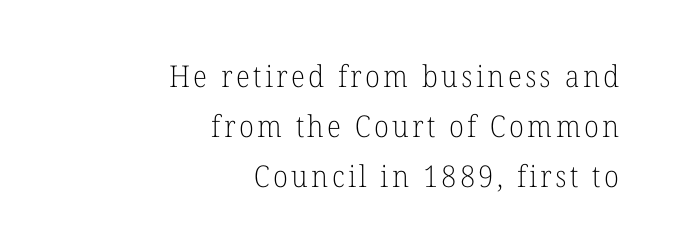
Q: Is the text bold? A: No.
Q: Is the text italic (slanted)? A: No, it is upright.
Q: Is the typeface a serif or a sans-serif typeface? A: Serif.
Q: Is the text underlined? A: No.
Q: How is the paragraph aligned? A: Right-aligned.
Q: Is the spacing between lines tight, normal or loose? A: Normal.
Q: Width (condensed, normal, or wide)? A: Normal.
Q: Stroke contrast? A: Low.
Q: x-height? A: Medium.
Q: Monospaced? A: No.
